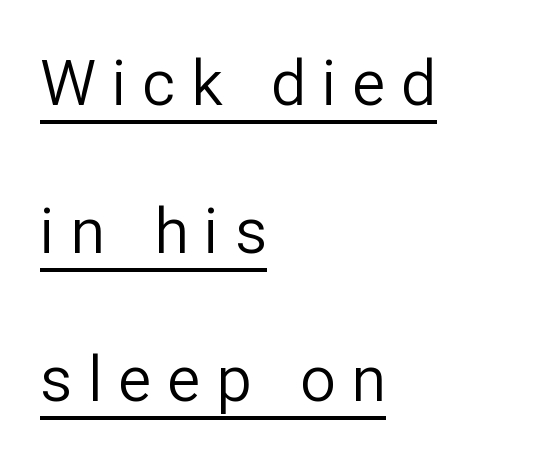
{"serif": "no", "italic": "no", "bold": "no", "weight": "regular", "width": "normal", "stroke_contrast": "low", "x_height": "medium", "monospaced": "no", "underline": "yes", "align": "left", "line_spacing": "loose", "line_spacing_ratio": 2.35, "letter_spacing": "wide", "letter_spacing_em": 0.25, "glyph_px": 63}
